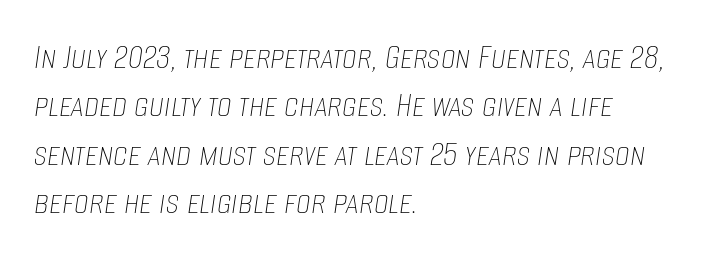
Q: Is the text bold? A: No.
Q: Is the text italic (slanted)? A: Yes, it leans right by about 8 degrees.
Q: Is the text underlined? A: No.
Q: How is the paragraph aligned? A: Left-aligned.
Q: Is the spacing between letters normal or unusually wide? A: Normal.
Q: Is the spacing between lines tight, normal or loose? A: Normal.
Q: Width (condensed, normal, or wide)? A: Condensed.
Q: Stroke contrast? A: Low.
Q: x-height? A: Large.
Q: Monospaced? A: No.
